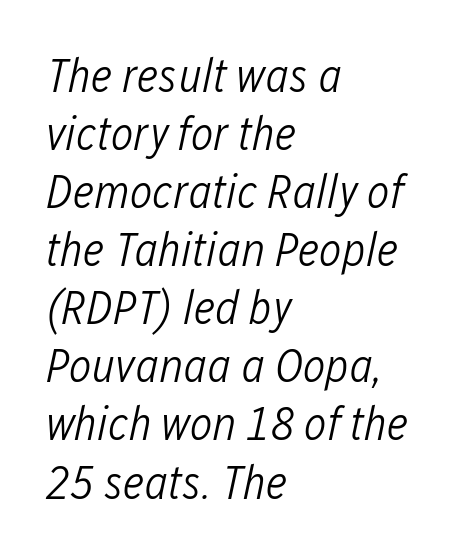
Slant detected: the letters are inclined. Is the letter spacing exaggerated? No — it looks like the ordinary default. The font is comparable to plain body text, perhaps lighter. Bare-footed words on every line.
